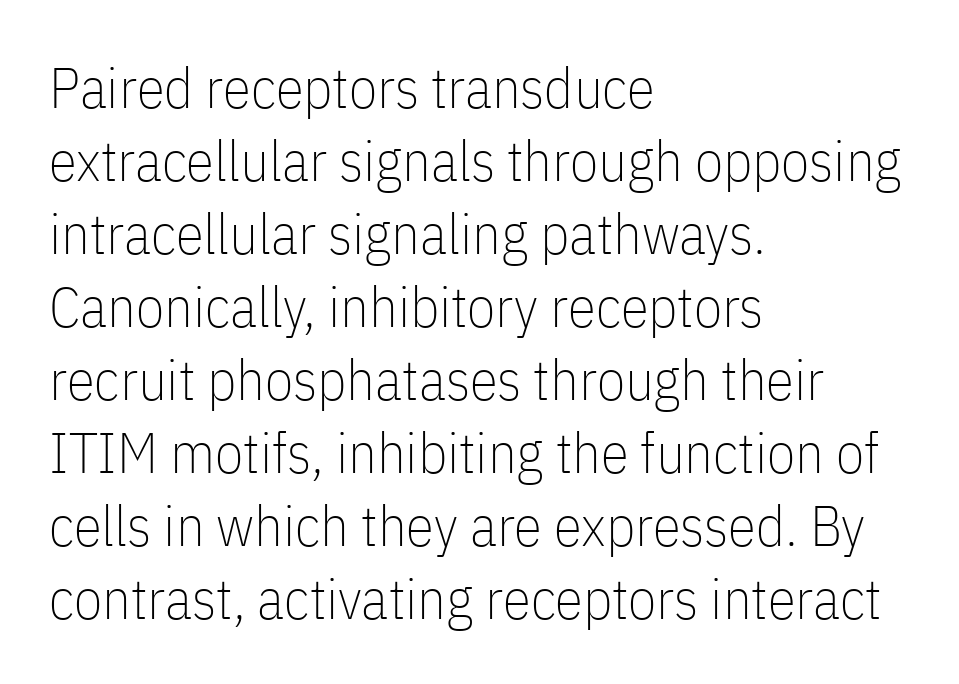
The image shows 57 px thin, condensed sans-serif type, upright; set left-aligned, normal line spacing (1.28x), normal letter spacing, not underlined; low stroke contrast and a medium x-height.
